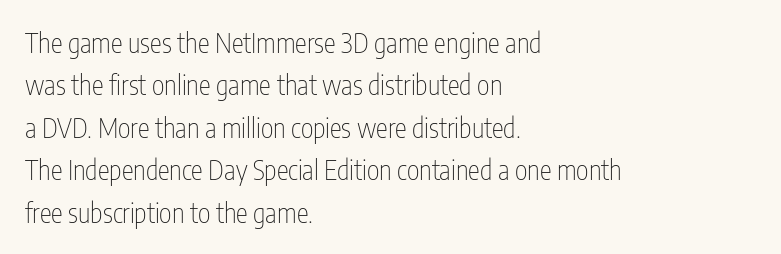
Q: Is the text bold? A: No.
Q: Is the text italic (slanted)? A: No, it is upright.
Q: Is the text underlined? A: No.
Q: How is the paragraph aligned? A: Left-aligned.
Q: Is the spacing between letters normal or unusually wide? A: Normal.
Q: Is the spacing between lines tight, normal or loose? A: Normal.
